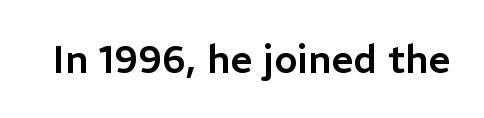
{"serif": "no", "italic": "no", "width": "normal", "stroke_contrast": "low", "x_height": "medium", "monospaced": "no", "underline": "no", "letter_spacing": "normal", "letter_spacing_em": 0.0, "glyph_px": 39}
